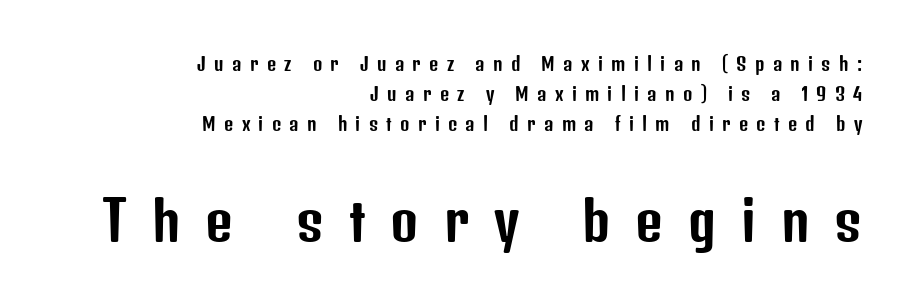
Q: Is the text italic (slanted)? A: No, it is upright.
Q: Is the typeface a serif or a sans-serif typeface? A: Sans-serif.
Q: Is the text underlined? A: No.
Q: How is the paragraph aligned? A: Right-aligned.
Q: Is the spacing between letters normal or unusually wide? A: Unusually wide.
Q: Is the spacing between lines tight, normal or loose? A: Normal.
Q: Which block of text is set in a larger size, the first (top) or the second (bottom)? A: The second (bottom) one.
Q: Width (condensed, normal, or wide)? A: Condensed.
Q: Stroke contrast? A: Low.
Q: x-height? A: Medium.
Q: Monospaced? A: No.
